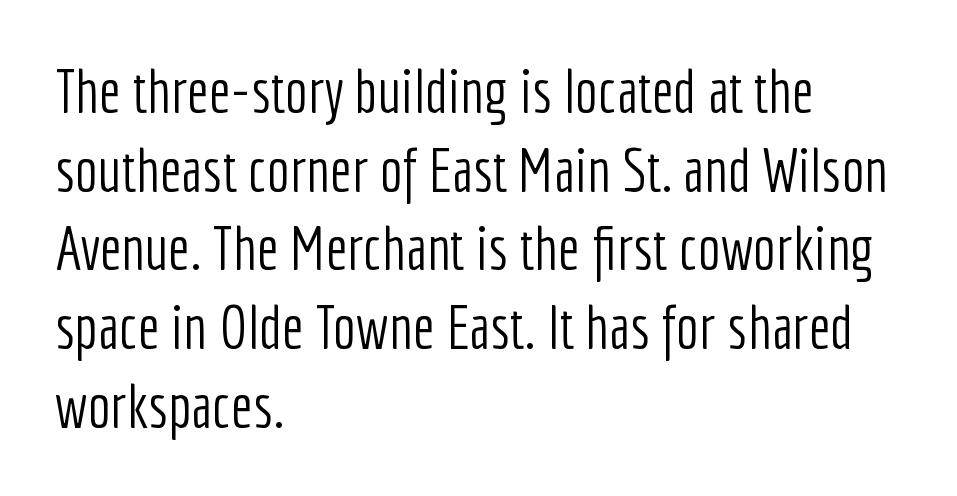
{"serif": "no", "italic": "no", "bold": "no", "weight": "light", "width": "condensed", "stroke_contrast": "low", "x_height": "medium", "monospaced": "no", "underline": "no", "align": "left", "line_spacing": "normal", "line_spacing_ratio": 1.29, "letter_spacing": "normal", "letter_spacing_em": 0.0, "glyph_px": 61}
